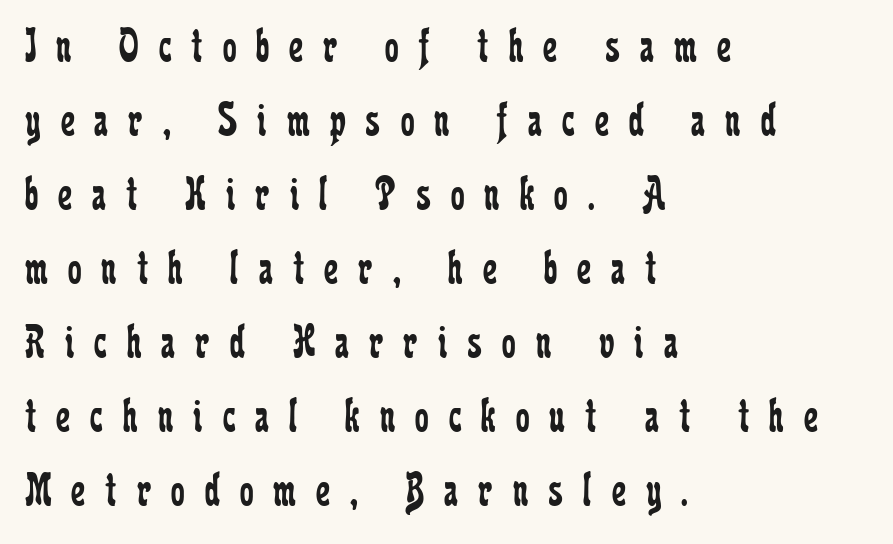
The passage shown is typeset with a serif family. A normal amount of white space separates one row of letters from the next. The ragged edge is on the right, which tells us the setting is flush left. Heaviness? Minimal to ordinary, like unemphasized prose.
